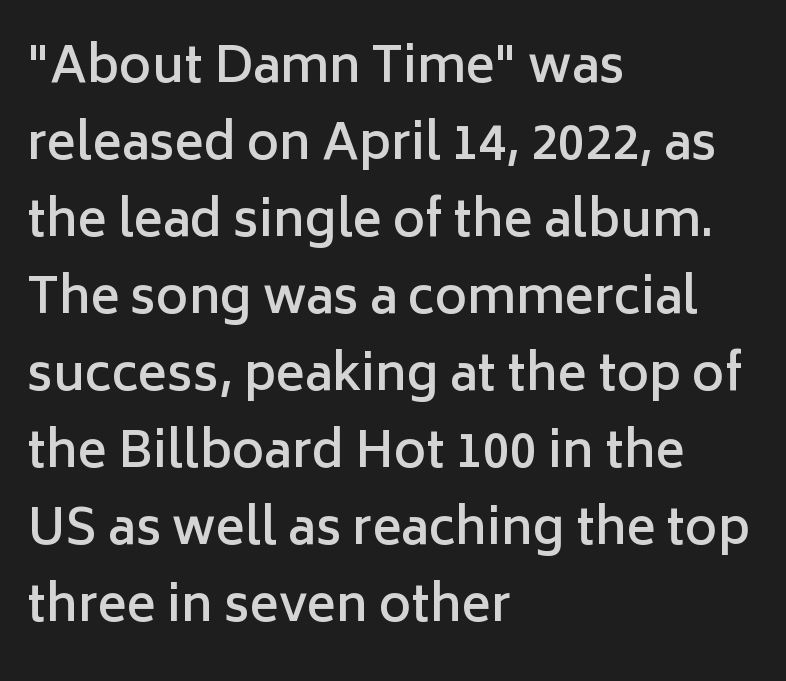
The image shows 49 px semibold sans-serif type, upright; set left-aligned, normal line spacing (1.57x), normal letter spacing, not underlined; low stroke contrast and a medium x-height.
